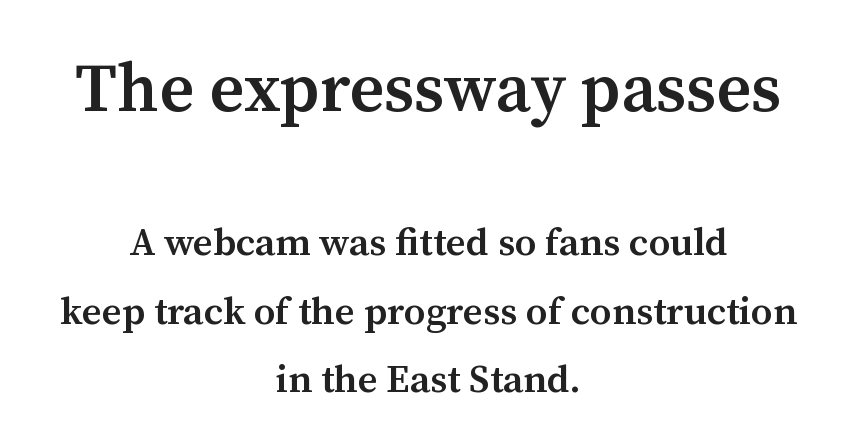
Type size steps down from the first block to the second. The zone under the glyphs is completely vacant. The typesetting leans somewhat heavy: a semibold. Compared with typical body copy, the letter spacing here is the same. Posture: upright roman.
